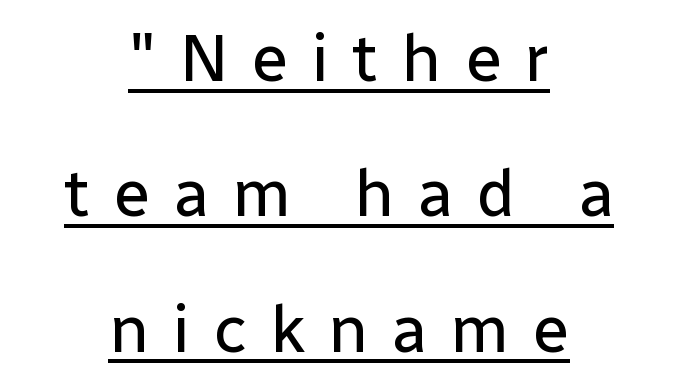
The image shows 67 px regular-weight sans-serif type, upright; set centered, loose line spacing (2.02x), unusually wide letter spacing (+0.34 em), underlined; low stroke contrast and a medium x-height.
